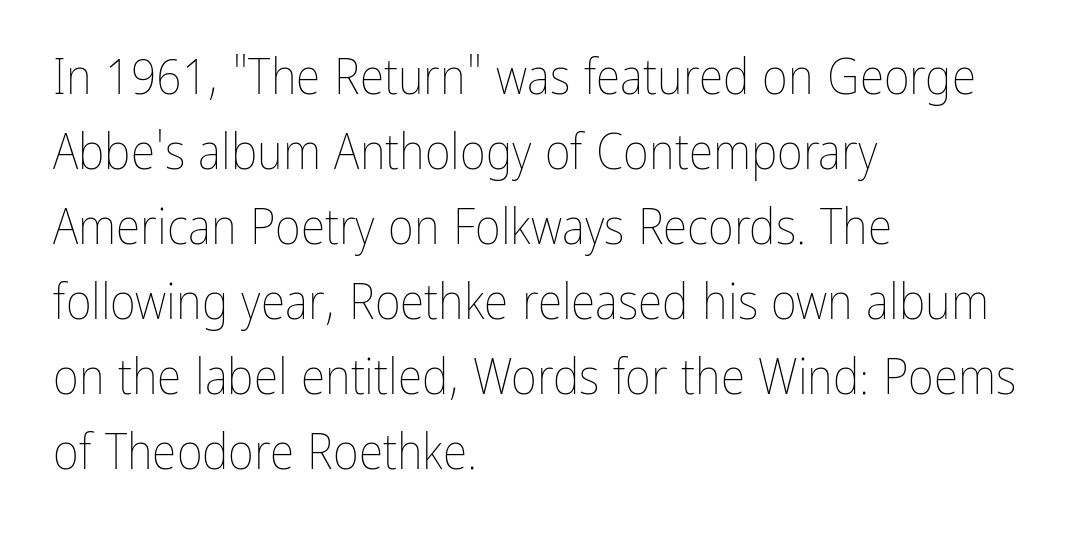
Q: Is the text bold? A: No.
Q: Is the text italic (slanted)? A: No, it is upright.
Q: Is the text underlined? A: No.
Q: How is the paragraph aligned? A: Left-aligned.
Q: Is the spacing between letters normal or unusually wide? A: Normal.
Q: Is the spacing between lines tight, normal or loose? A: Normal.
Q: Width (condensed, normal, or wide)? A: Condensed.
Q: Stroke contrast? A: Low.
Q: x-height? A: Medium.
Q: Monospaced? A: No.
